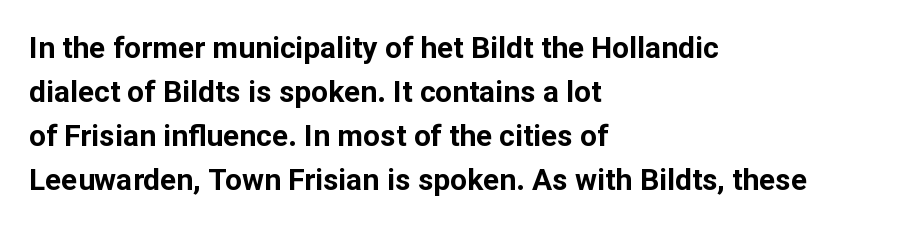
Q: Is the text bold? A: Yes.
Q: Is the text italic (slanted)? A: No, it is upright.
Q: Is the typeface a serif or a sans-serif typeface? A: Sans-serif.
Q: Is the text underlined? A: No.
Q: How is the paragraph aligned? A: Left-aligned.
Q: Is the spacing between letters normal or unusually wide? A: Normal.
Q: Is the spacing between lines tight, normal or loose? A: Normal.
Q: Width (condensed, normal, or wide)? A: Normal.
Q: Stroke contrast? A: Low.
Q: x-height? A: Medium.
Q: Monospaced? A: No.
